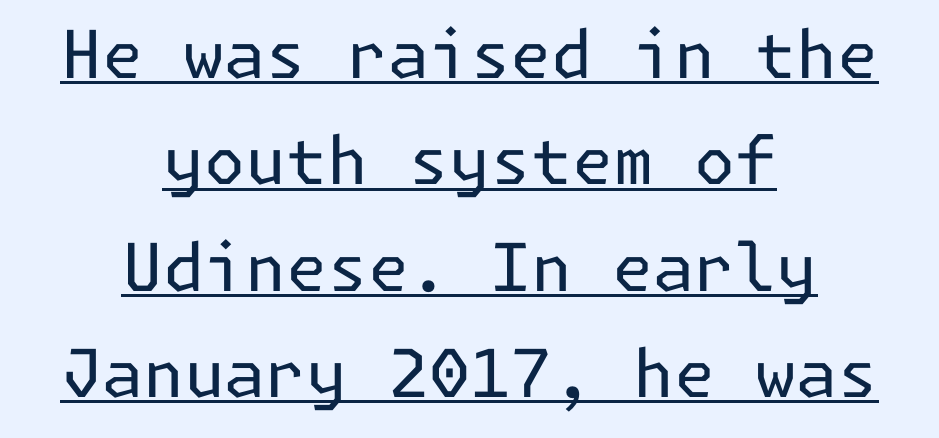
{"serif": "no", "italic": "no", "bold": "no", "weight": "regular", "width": "normal", "stroke_contrast": "low", "x_height": "medium", "underline": "yes", "align": "center", "line_spacing": "normal", "line_spacing_ratio": 1.61, "letter_spacing": "normal", "letter_spacing_em": 0.0, "glyph_px": 66}
